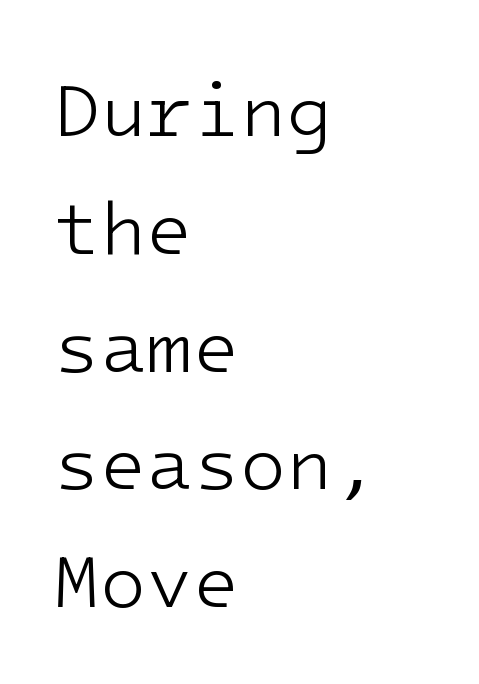
This sample uses a sans-serif face. The type sits square on the baseline with zero lean. Beneath every word, the page is bare. The block of text has a typical density, with ordinary space between rows. Compared with a typical body face, this is equally light or lighter still. Do the characters align in a grid? Yes, the font is monospaced.
